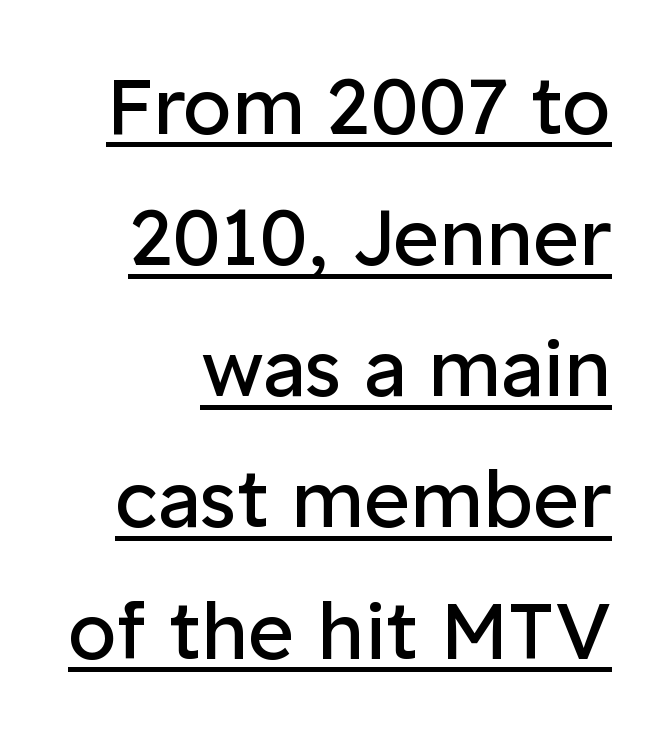
Does the type have serifs? No, each stem ends abruptly. Like a heading marked for emphasis, these lines bear an underscore. A light-to-regular cut is what we see here. You could not count columns in this text — the font is proportionally spaced. Ascenders rise straight up at ninety degrees. Between one letter and the next there's only the usual sliver of space.
